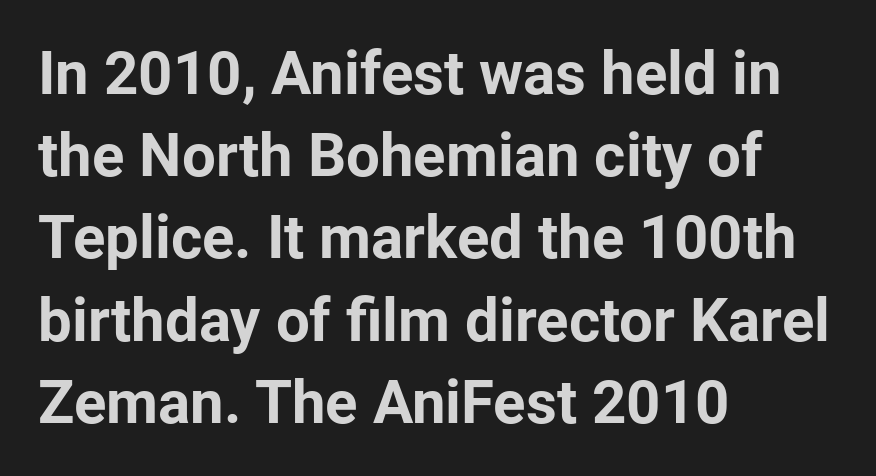
Q: Is the text bold? A: Yes.
Q: Is the text italic (slanted)? A: No, it is upright.
Q: Is the typeface a serif or a sans-serif typeface? A: Sans-serif.
Q: Is the text underlined? A: No.
Q: How is the paragraph aligned? A: Left-aligned.
Q: Is the spacing between letters normal or unusually wide? A: Normal.
Q: Is the spacing between lines tight, normal or loose? A: Normal.
Q: Width (condensed, normal, or wide)? A: Normal.
Q: Stroke contrast? A: Low.
Q: x-height? A: Medium.
Q: Monospaced? A: No.
